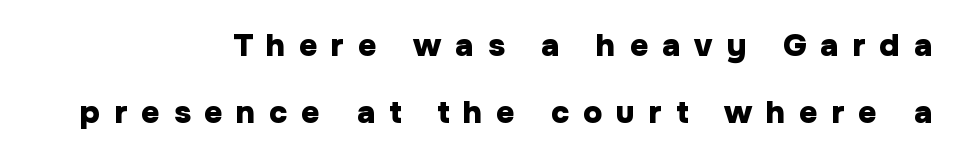
{"serif": "no", "italic": "no", "bold": "yes", "weight": "heavy", "width": "normal", "stroke_contrast": "low", "x_height": "medium", "monospaced": "no", "underline": "no", "align": "right", "line_spacing": "loose", "line_spacing_ratio": 2.09, "letter_spacing": "wide", "letter_spacing_em": 0.43, "glyph_px": 32}
